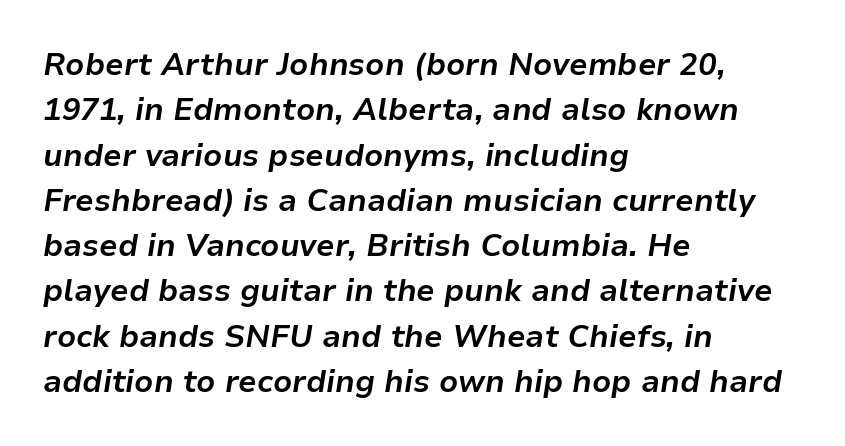
The passage shown is not underscored anywhere. Weight check: bold — yes, fully. Default kerning and tracking; the words read as compact shapes. Looks like regular typesetting: each glyph gets only the width it needs. One glance says typical: line gaps are just what's usual. Posture: slanted.
